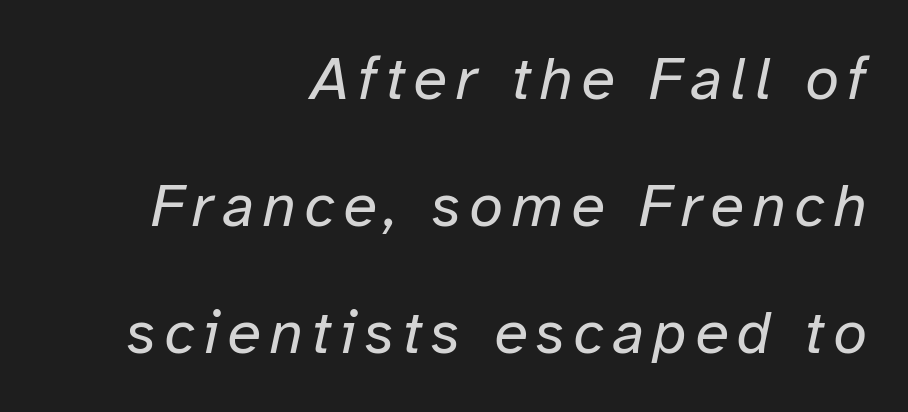
Q: Is the text bold? A: No.
Q: Is the text italic (slanted)? A: Yes, it leans right by about 12 degrees.
Q: Is the text underlined? A: No.
Q: How is the paragraph aligned? A: Right-aligned.
Q: Is the spacing between lines tight, normal or loose? A: Loose.
Q: Width (condensed, normal, or wide)? A: Normal.
Q: Stroke contrast? A: Low.
Q: x-height? A: Medium.
Q: Monospaced? A: No.
